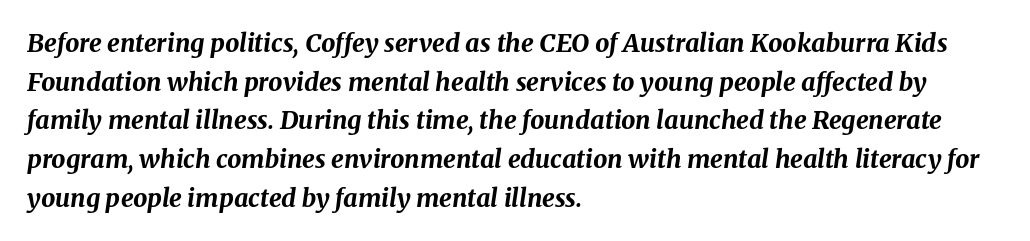
The image shows 25 px bold type, italic (leaning right); set left-aligned, normal line spacing (1.55x), normal letter spacing, not underlined.
